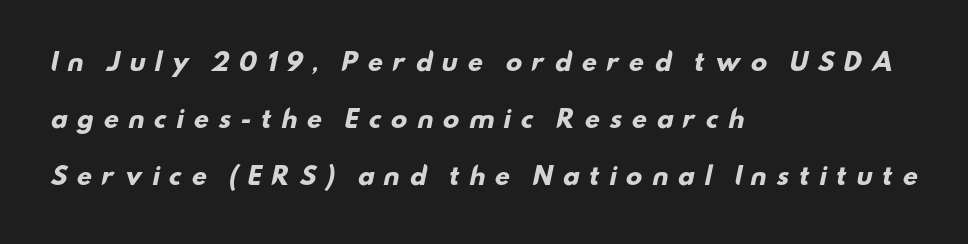
{"bold": "yes", "underline": "no", "align": "left", "line_spacing": "loose", "line_spacing_ratio": 2.38, "letter_spacing": "wide", "letter_spacing_em": 0.37, "glyph_px": 24}
